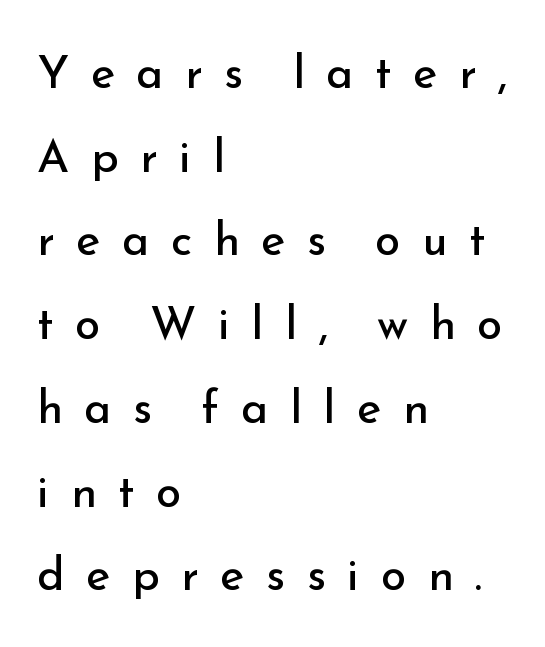
The characters display no serif detailing; their extremities are plain. Characters remain perfectly vertical along every line. Leftover space on each line is placed entirely after the last word. Characters follow at a spacing far wider than the type designer built in. The zone under the glyphs is completely vacant. The passage shown is not bold in any degree.
